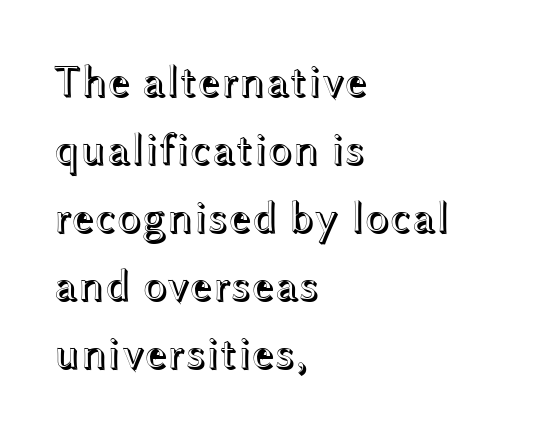
The image shows 45 px wide type, upright; set left-aligned, normal line spacing (1.51x), normal letter spacing, not underlined; a medium x-height.
